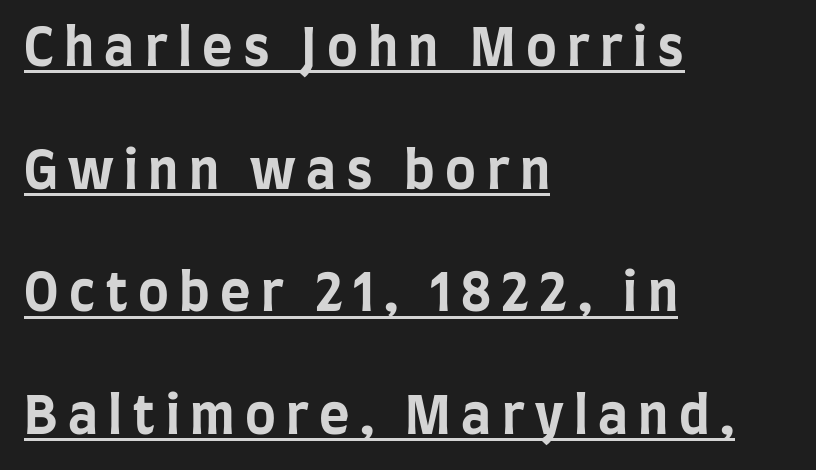
{"serif": "no", "italic": "no", "bold": "yes", "weight": "bold", "width": "condensed", "stroke_contrast": "low", "x_height": "large", "monospaced": "no", "underline": "yes", "align": "left", "line_spacing": "loose", "line_spacing_ratio": 2.36, "letter_spacing": "wide", "letter_spacing_em": 0.2, "glyph_px": 52}
